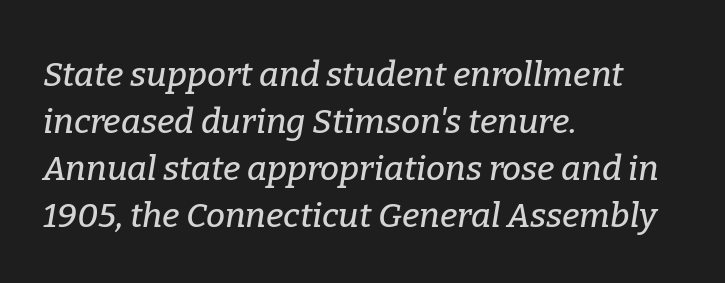
{"serif": "yes", "italic": "yes", "lean": "right", "slant_degrees": 9, "width": "normal", "stroke_contrast": "low", "x_height": "medium", "monospaced": "no", "underline": "no", "align": "left", "line_spacing": "normal", "line_spacing_ratio": 1.38, "letter_spacing": "normal", "letter_spacing_em": 0.0, "glyph_px": 34}
